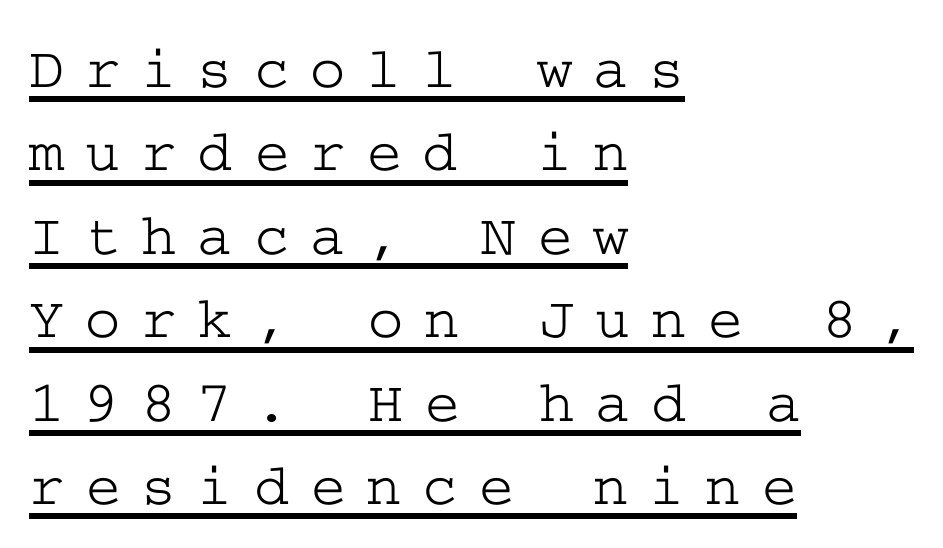
These lines are set flush left with a ragged right edge. Font category for this specimen: serif. Between one letter and the next there's a generous, obvious gap. Horizontal bands of white between lines are of average thickness.
